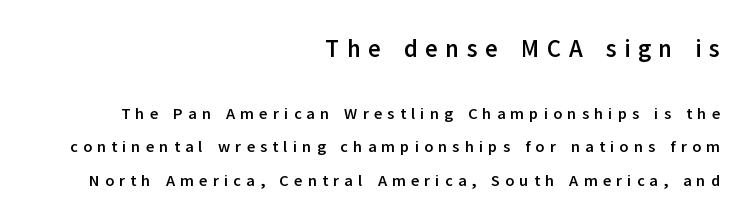
The glyphs have the mass of a bold cut. The designer dialed line spacing up above the default. Unlike italic type, these characters show no tilt at all. Typesetter's note — upper block bumped up in size, lower block left smaller. Any mark beneath the type? The region is blank.
